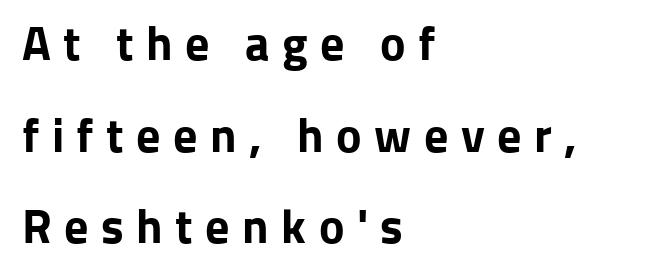
A dark, heavy texture on the line: the type is bold. Unlike italic type, these characters show no tilt at all. The gap between lines stays unmarked. Do the characters align in a grid? No, the font is proportional. Line starts are locked; line ends wander.
